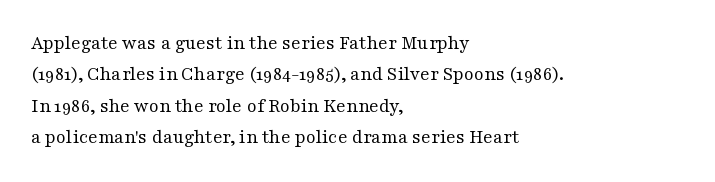
{"italic": "no", "bold": "no", "underline": "no", "align": "left", "line_spacing": "normal", "line_spacing_ratio": 1.57, "letter_spacing": "normal", "letter_spacing_em": 0.0, "glyph_px": 20}
